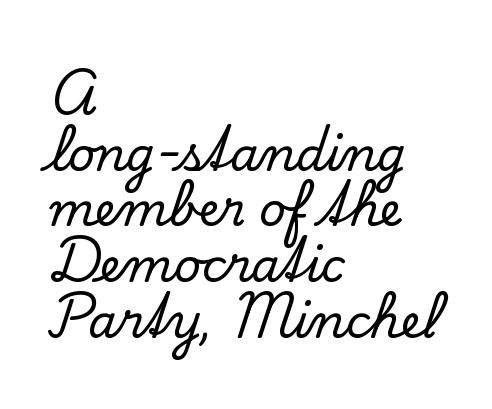
Q: Is the text italic (slanted)? A: Yes.
Q: Is the typeface a serif or a sans-serif typeface? A: Serif.
Q: Is the text underlined? A: No.
Q: How is the paragraph aligned? A: Left-aligned.
Q: Is the spacing between letters normal or unusually wide? A: Normal.
Q: Width (condensed, normal, or wide)? A: Normal.
Q: Stroke contrast? A: Low.
Q: x-height? A: Small.
Q: Monospaced? A: No.
